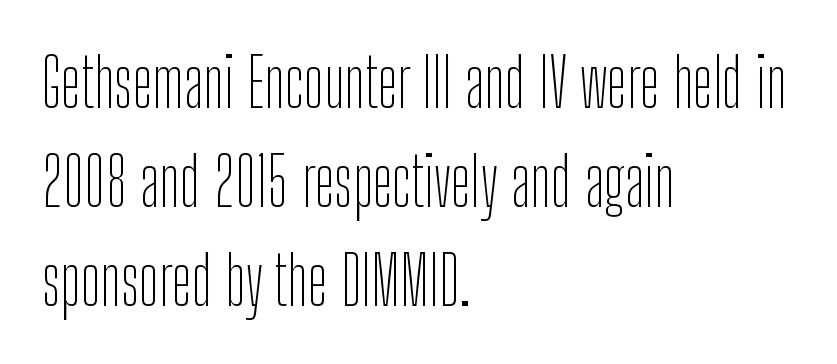
Line beginnings align vertically; line endings do not. Stems and bowls with no extra thickness — not bold. Is this a fixed-width face? No — the glyphs have proportional, varying widths. No italicization has been applied; the sample stays upright. Nobody drew a line under any word here. The vertical gap from one line to the next is medium.
